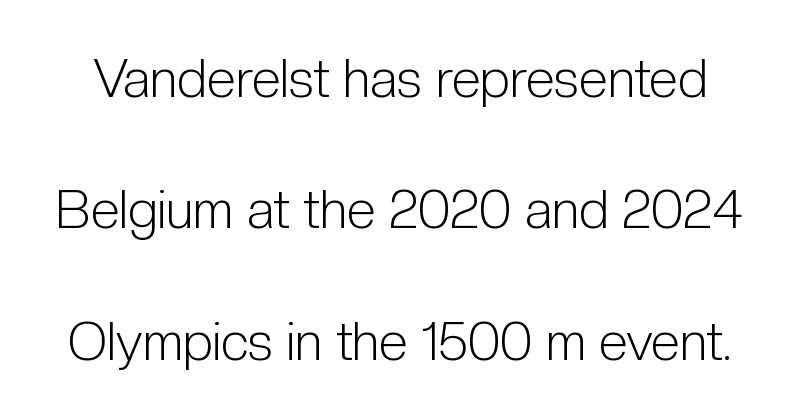
Successive baselines arrive slowly, with a big drop between each. Underline: absent. Every character sits straight up, as roman type does. A typesetter would call this zero additional tracking. These lines are composed in type without serifs. This reads as an unemphasized weight, regular at the heaviest.
